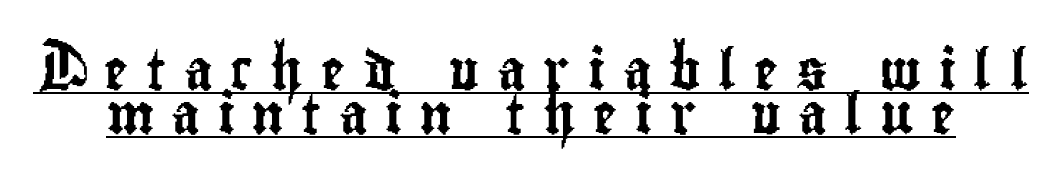
Q: Is the text italic (slanted)? A: No, it is upright.
Q: Is the typeface a serif or a sans-serif typeface? A: Sans-serif.
Q: Is the text underlined? A: Yes.
Q: Is the spacing between letters normal or unusually wide? A: Unusually wide.
Q: Is the spacing between lines tight, normal or loose? A: Tight.
Q: Width (condensed, normal, or wide)? A: Condensed.
Q: Stroke contrast? A: Low.
Q: x-height? A: Small.
Q: Monospaced? A: No.
